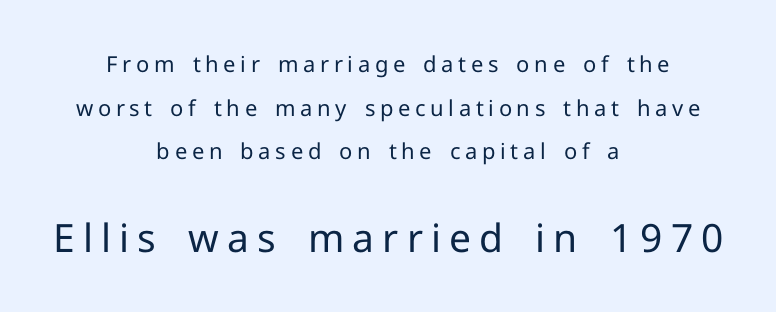
Alignment: centered. Weight: regular or lighter. Each row of text sits above clean, open space. A typesetter would call this leading open, well beyond the default.
